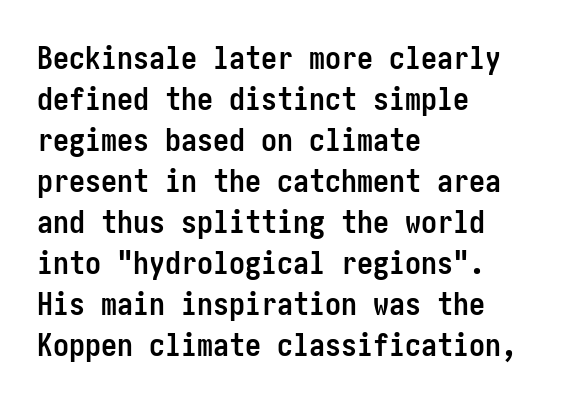
Q: Is the text bold? A: Yes.
Q: Is the text italic (slanted)? A: No, it is upright.
Q: Is the typeface a serif or a sans-serif typeface? A: Sans-serif.
Q: Is the text underlined? A: No.
Q: How is the paragraph aligned? A: Left-aligned.
Q: Is the spacing between letters normal or unusually wide? A: Normal.
Q: Is the spacing between lines tight, normal or loose? A: Normal.
Q: Width (condensed, normal, or wide)? A: Condensed.
Q: Stroke contrast? A: Low.
Q: x-height? A: Medium.
